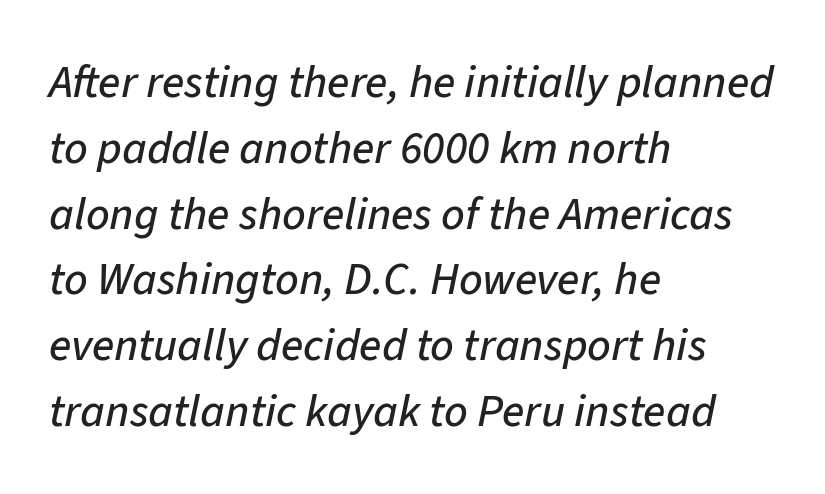
Q: Is the text italic (slanted)? A: Yes, it leans right by about 11 degrees.
Q: Is the text underlined? A: No.
Q: How is the paragraph aligned? A: Left-aligned.
Q: Is the spacing between letters normal or unusually wide? A: Normal.
Q: Is the spacing between lines tight, normal or loose? A: Normal.
Q: Width (condensed, normal, or wide)? A: Normal.
Q: Stroke contrast? A: Low.
Q: x-height? A: Medium.
Q: Monospaced? A: No.
